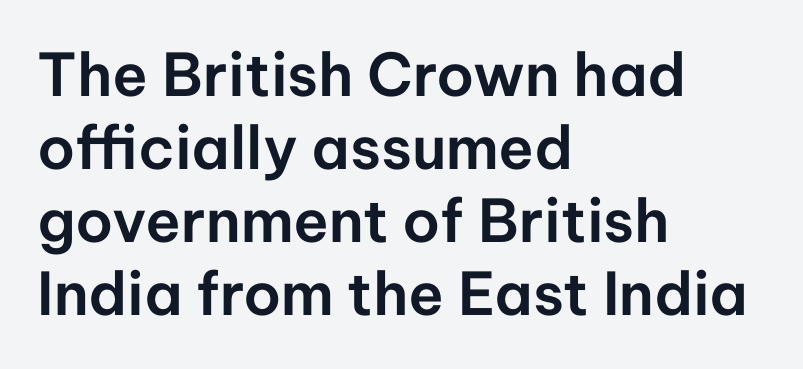
The image shows 59 px sans-serif type, upright; set left-aligned, line spacing 1.24x, normal letter spacing, not underlined; low stroke contrast and a medium x-height.
